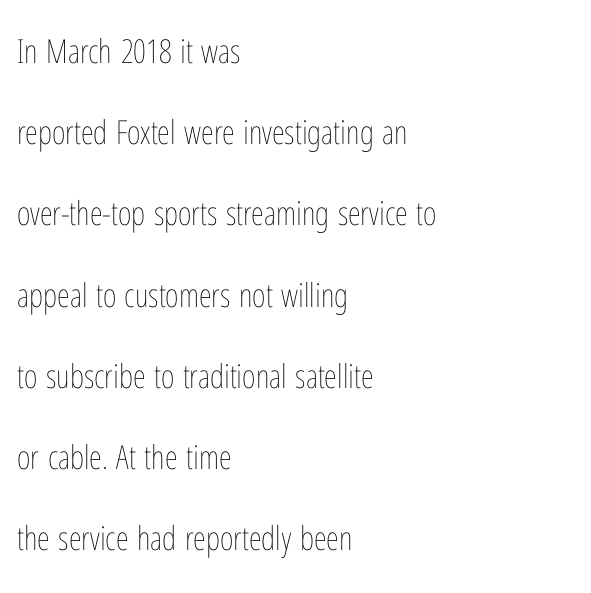
Q: Is the text bold? A: No.
Q: Is the text italic (slanted)? A: No, it is upright.
Q: Is the text underlined? A: No.
Q: How is the paragraph aligned? A: Left-aligned.
Q: Is the spacing between letters normal or unusually wide? A: Normal.
Q: Is the spacing between lines tight, normal or loose? A: Loose.
Q: Width (condensed, normal, or wide)? A: Condensed.
Q: Stroke contrast? A: Low.
Q: x-height? A: Medium.
Q: Monospaced? A: No.
